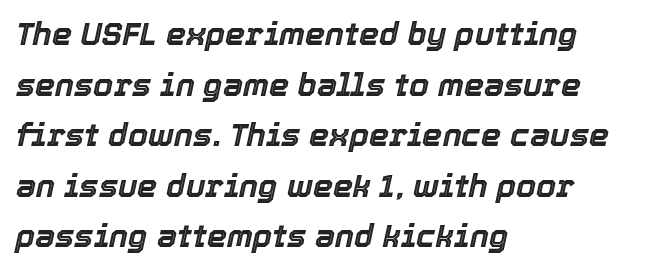
The image shows 32 px text type, italic (leaning right); set left-aligned, normal line spacing (1.58x), normal letter spacing, not underlined; a medium x-height.
